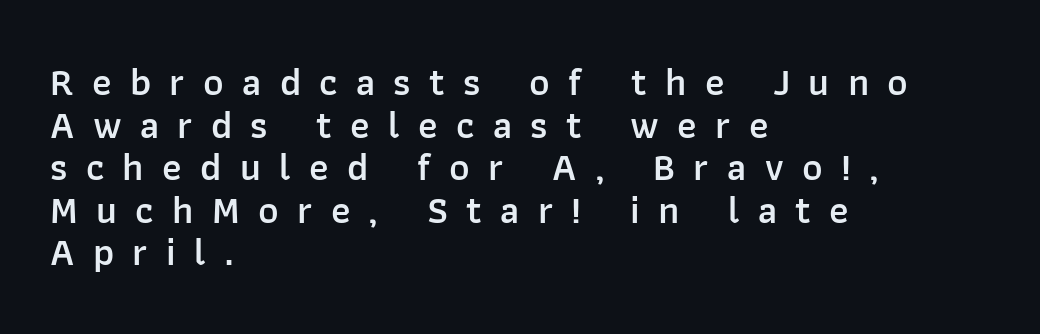
Font category for this specimen: sans-serif. Each line starts at the same left margin while the right side varies. The passage shown is semibold, sitting just below true bold. Letters rest on an invisible, unmarked baseline. A typesetter would mark this as roman, not italic. You could not count columns in this text — the font is proportionally spaced.
